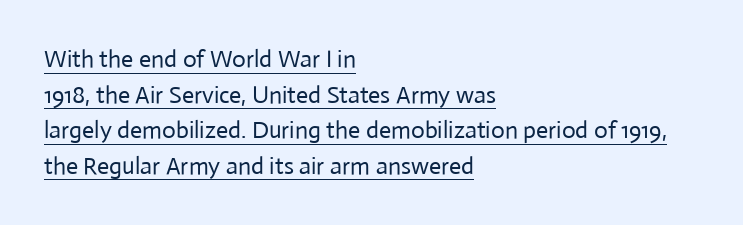
{"italic": "no", "bold": "no", "underline": "yes", "align": "left", "line_spacing": "normal", "line_spacing_ratio": 1.48, "letter_spacing": "normal", "letter_spacing_em": 0.0, "glyph_px": 24}
